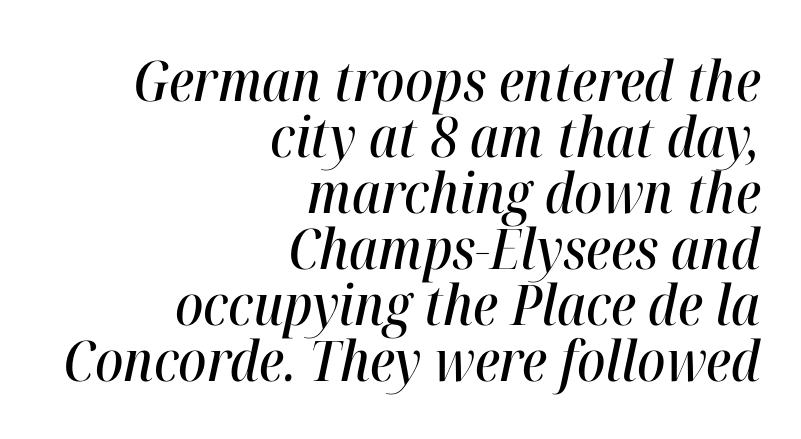
The lines are packed closely together with very little leading. The rendering uses natural spacing where letterforms have individual widths. No extra tracking has been applied to these lines. Which margin do the lines hug? The right one — the left edge is uneven. Any mark beneath the type? The region is blank. The face used here has a pronounced slope to its letters.
